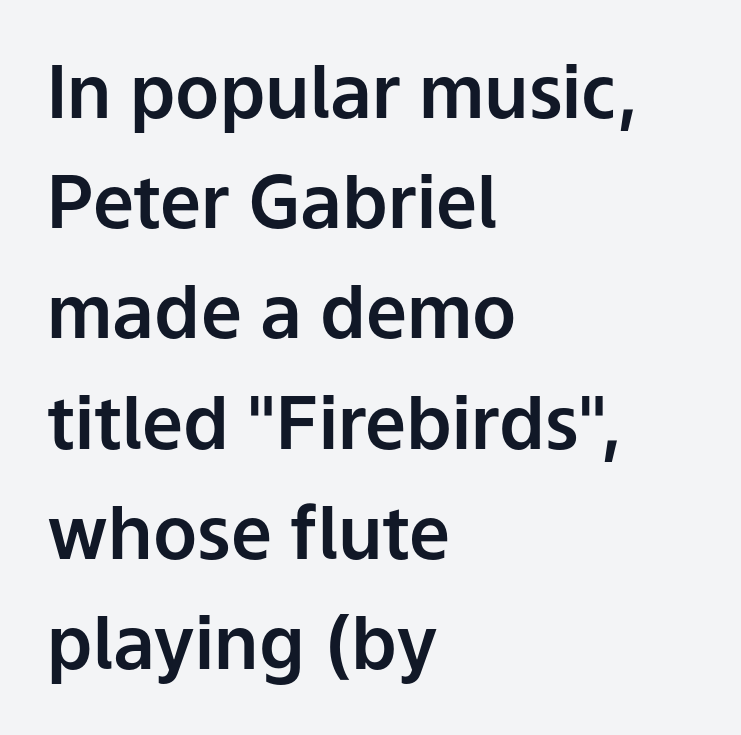
{"serif": "no", "italic": "no", "width": "normal", "stroke_contrast": "low", "x_height": "medium", "monospaced": "no", "underline": "no", "align": "left", "line_spacing": "normal", "line_spacing_ratio": 1.51, "letter_spacing": "normal", "letter_spacing_em": 0.0, "glyph_px": 73}
